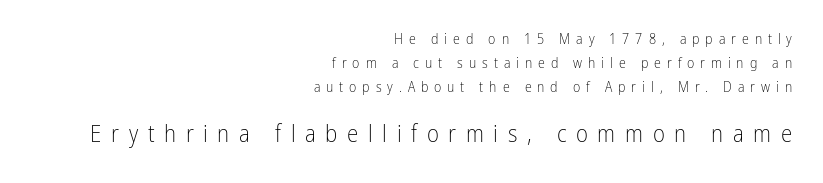
Q: Is the text bold? A: No.
Q: Is the text italic (slanted)? A: No, it is upright.
Q: Is the text underlined? A: No.
Q: How is the paragraph aligned? A: Right-aligned.
Q: Is the spacing between letters normal or unusually wide? A: Unusually wide.
Q: Which block of text is set in a larger size, the first (top) or the second (bottom)? A: The second (bottom) one.
